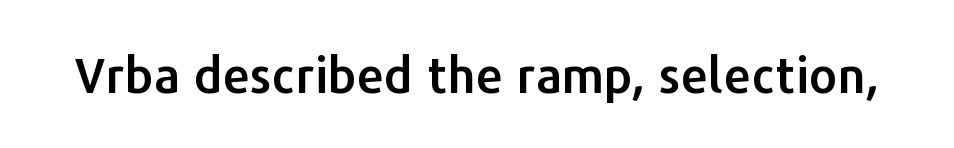
The image shows 49 px sans-serif type, upright; set normal letter spacing, not underlined; low stroke contrast and a medium x-height.
